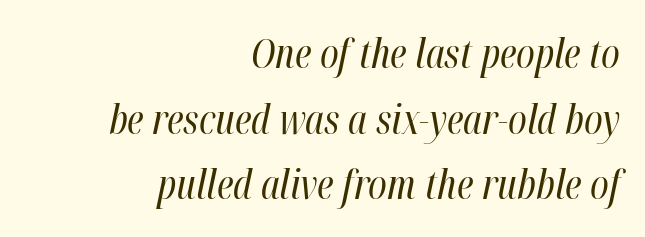
The image shows 40 px regular-weight, condensed type, italic (leaning right); set right-aligned, normal line spacing (1.64x), normal letter spacing, not underlined; high stroke contrast and a medium x-height.
